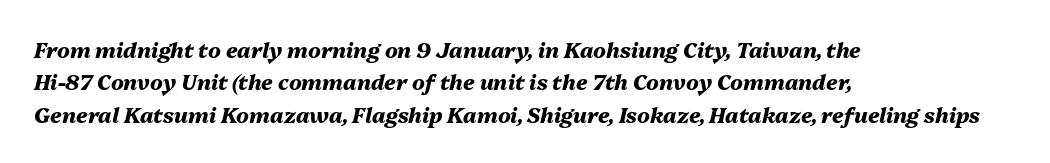
{"italic": "yes", "lean": "right", "slant_degrees": 13, "bold": "yes", "underline": "no", "align": "left", "line_spacing": "normal", "line_spacing_ratio": 1.54, "letter_spacing": "normal", "letter_spacing_em": 0.0, "glyph_px": 21}
